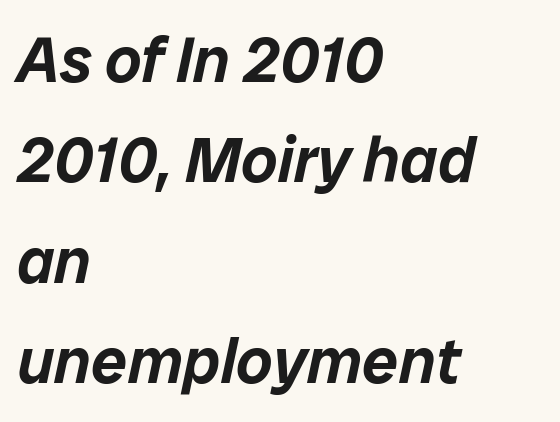
Evenly set lines give the paragraph a standard silhouette. Spacing verdict: proportional, widths tailored to each character. Honestly, the letter spacing is just normal — you wouldn't notice it. Plain, unruled lines of type.
